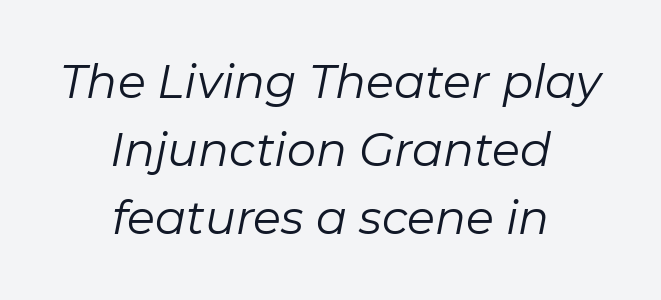
The letters sit at their default tracking, neither squeezed nor spread. A typesetter would call this proportional, since set widths differ per character. No letter is thick-stroked: the sample isn't bold. Leading matches the norm, producing a regular column. Italic: yes, the glyphs are oblique.
